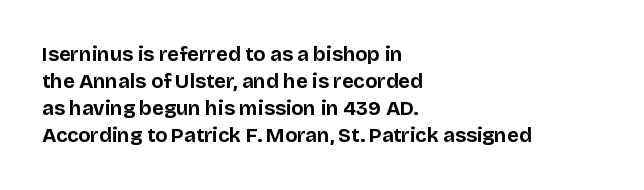
Q: Is the text bold? A: Yes.
Q: Is the text italic (slanted)? A: No, it is upright.
Q: Is the text underlined? A: No.
Q: How is the paragraph aligned? A: Left-aligned.
Q: Is the spacing between letters normal or unusually wide? A: Normal.
Q: Is the spacing between lines tight, normal or loose? A: Normal.
